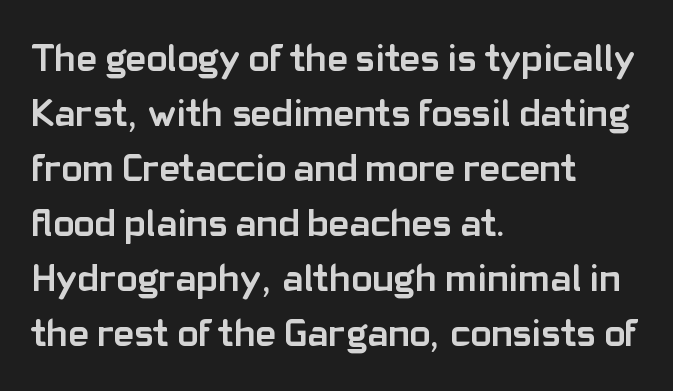
Font category for this specimen: sans-serif. Is the letter spacing exaggerated? No — it looks like the ordinary default. Vertical spacing — default. These lines carry a lot of weight — the face is fully bold. Each line starts at the same left margin while the right side varies.
